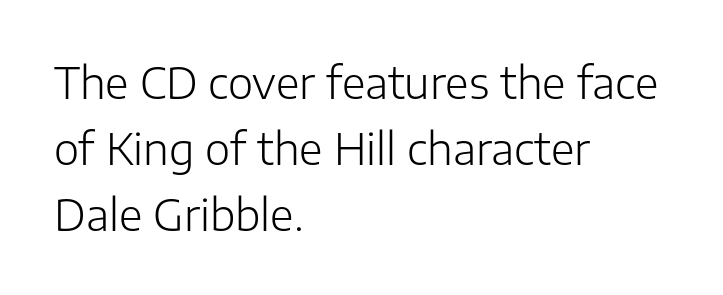
The image shows 43 px light sans-serif type, upright; set left-aligned, normal line spacing (1.53x), normal letter spacing, not underlined; low stroke contrast and a medium x-height.
